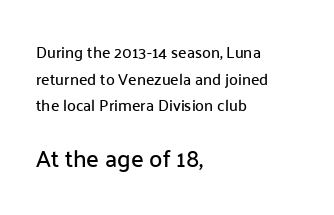
{"italic": "no", "underline": "no", "align": "left", "line_spacing": "normal", "line_spacing_ratio": 1.66, "letter_spacing": "normal", "letter_spacing_em": 0.0, "larger_block": "second", "size_ratio": 1.5, "glyph_px": 24}
